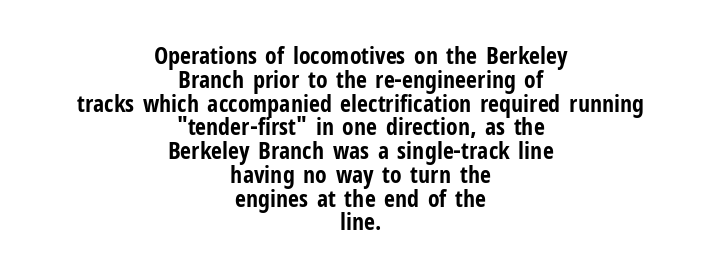
The glyphs are unaccompanied by any horizontal stroke below them. Bold? Absolutely — the strokes are thick and heavy. The lines are quadded center. Letter spacing: default. How would I describe the line gaps? Narrow and economical. This is the regular roman posture of the typeface.
